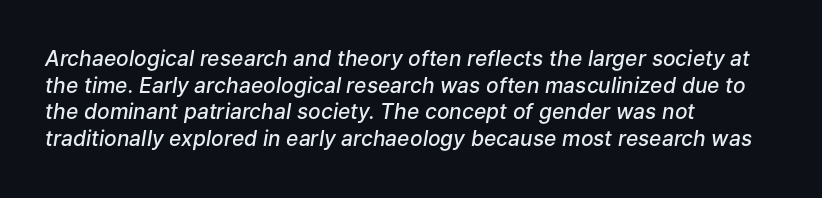
{"italic": "yes", "lean": "right", "slant_degrees": 9, "bold": "semi", "underline": "no", "align": "left", "line_spacing": "normal", "line_spacing_ratio": 1.27, "letter_spacing": "normal", "letter_spacing_em": 0.0, "glyph_px": 21}
